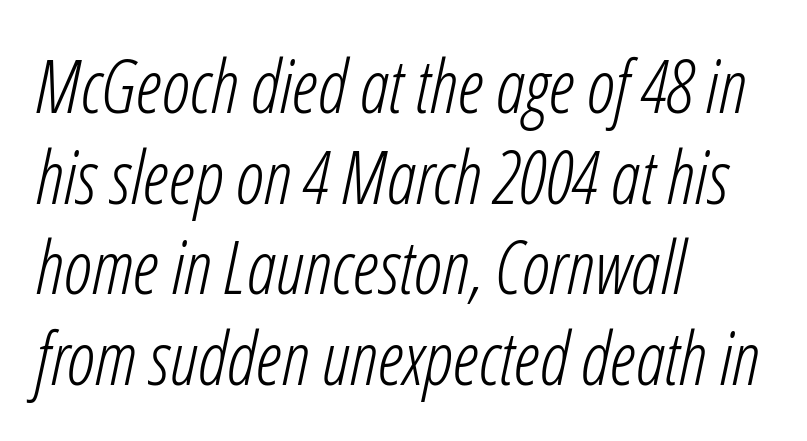
Q: Is the text bold? A: No.
Q: Is the text italic (slanted)? A: Yes, it leans right by about 12 degrees.
Q: Is the text underlined? A: No.
Q: How is the paragraph aligned? A: Left-aligned.
Q: Is the spacing between letters normal or unusually wide? A: Normal.
Q: Width (condensed, normal, or wide)? A: Condensed.
Q: Stroke contrast? A: Low.
Q: x-height? A: Medium.
Q: Monospaced? A: No.
